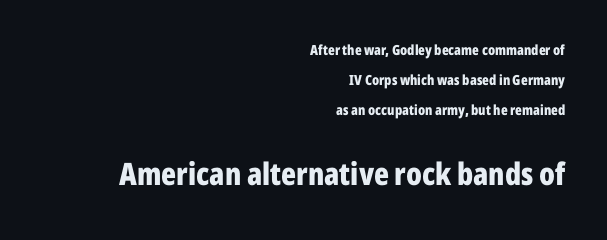
Every letter is thick-stroked: bold, no question. These lines keep a tight, regular rhythm from letter to letter. This sample uses an upright cut, with every glyph sitting square on the baseline. Does the leading feel generous? Absolutely, it's lavish. Think of a printed novel: that variable character pitch is what you see here. Is the lower block the larger one? Yes — the lower block carries the bigger type.
